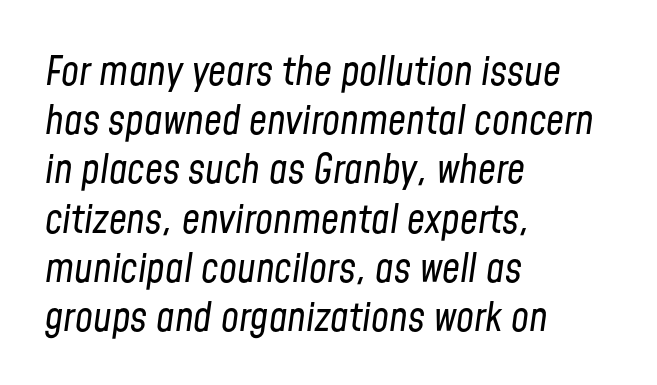
The image shows 40 px regular-weight, condensed type, italic (leaning right); set left-aligned, line spacing 1.23x, normal letter spacing, not underlined; low stroke contrast and a medium x-height.
